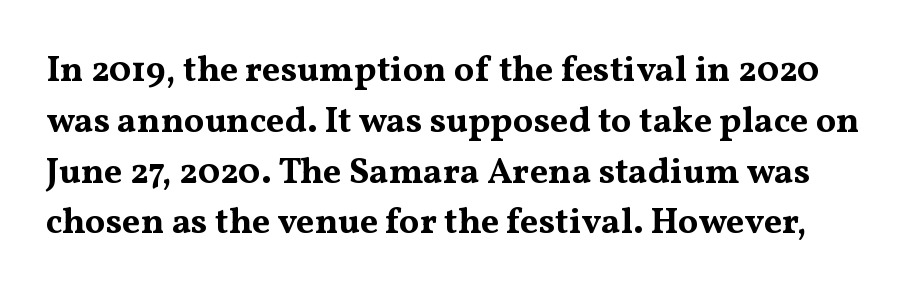
Q: Is the text bold? A: Yes.
Q: Is the text italic (slanted)? A: No, it is upright.
Q: Is the typeface a serif or a sans-serif typeface? A: Serif.
Q: Is the text underlined? A: No.
Q: Is the spacing between letters normal or unusually wide? A: Normal.
Q: Is the spacing between lines tight, normal or loose? A: Normal.
Q: Width (condensed, normal, or wide)? A: Wide.
Q: Stroke contrast? A: Medium.
Q: x-height? A: Medium.
Q: Monospaced? A: No.
